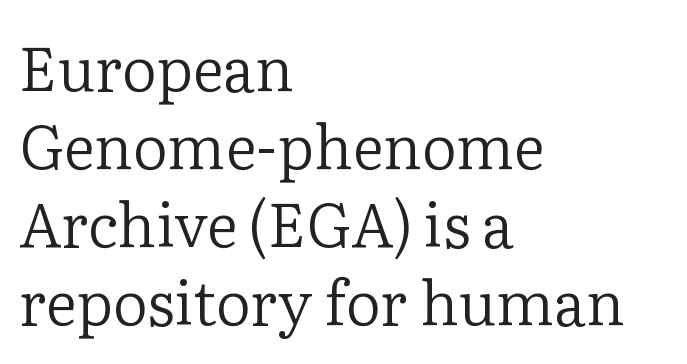
Q: Is the text bold? A: No.
Q: Is the text italic (slanted)? A: No, it is upright.
Q: Is the typeface a serif or a sans-serif typeface? A: Serif.
Q: Is the text underlined? A: No.
Q: How is the paragraph aligned? A: Left-aligned.
Q: Is the spacing between letters normal or unusually wide? A: Normal.
Q: Is the spacing between lines tight, normal or loose? A: Normal.
Q: Width (condensed, normal, or wide)? A: Normal.
Q: Stroke contrast? A: Low.
Q: x-height? A: Medium.
Q: Monospaced? A: No.
